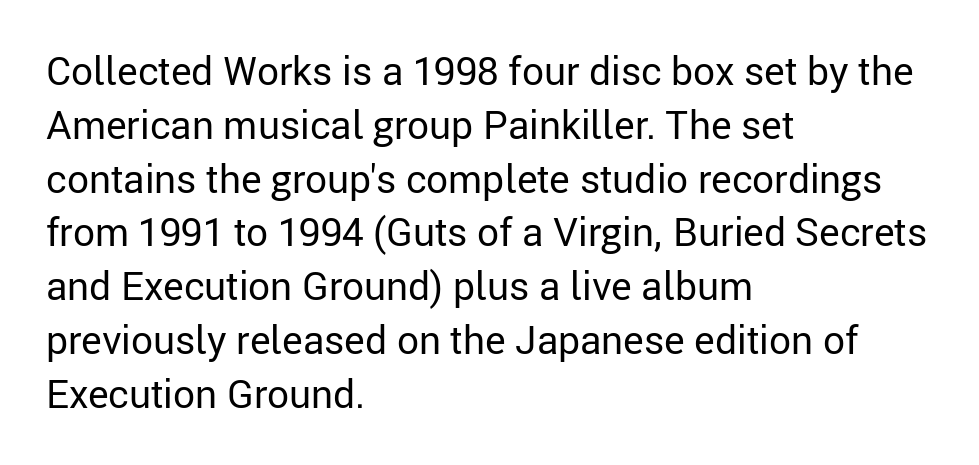
Q: Is the text bold? A: No.
Q: Is the text italic (slanted)? A: No, it is upright.
Q: Is the typeface a serif or a sans-serif typeface? A: Sans-serif.
Q: Is the text underlined? A: No.
Q: How is the paragraph aligned? A: Left-aligned.
Q: Is the spacing between letters normal or unusually wide? A: Normal.
Q: Is the spacing between lines tight, normal or loose? A: Normal.
Q: Width (condensed, normal, or wide)? A: Normal.
Q: Stroke contrast? A: Low.
Q: x-height? A: Medium.
Q: Monospaced? A: No.
